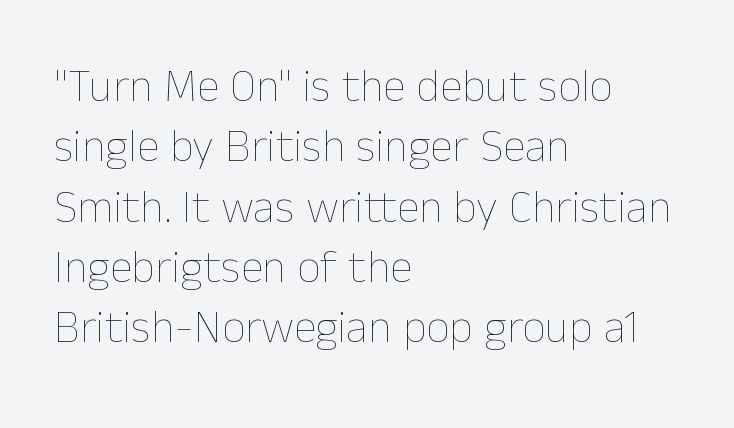
Q: Is the text bold? A: No.
Q: Is the text italic (slanted)? A: No, it is upright.
Q: Is the text underlined? A: No.
Q: How is the paragraph aligned? A: Left-aligned.
Q: Is the spacing between letters normal or unusually wide? A: Normal.
Q: Is the spacing between lines tight, normal or loose? A: Normal.
Q: Width (condensed, normal, or wide)? A: Normal.
Q: Stroke contrast? A: Low.
Q: x-height? A: Medium.
Q: Monospaced? A: No.
